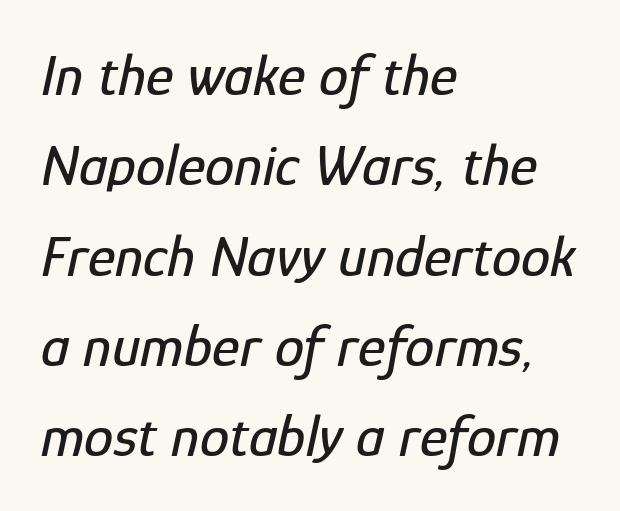
The image shows 59 px condensed type, italic (leaning right); set left-aligned, normal line spacing (1.53x), normal letter spacing, not underlined; low stroke contrast and a medium x-height.
